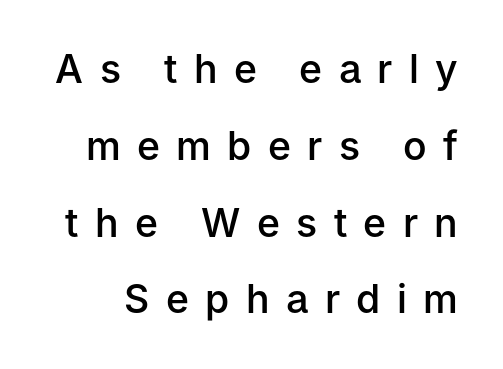
{"serif": "no", "italic": "no", "bold": "semi", "weight": "semibold", "width": "normal", "stroke_contrast": "low", "x_height": "medium", "monospaced": "no", "underline": "no", "line_spacing": "loose", "line_spacing_ratio": 1.97, "letter_spacing": "wide", "letter_spacing_em": 0.42, "glyph_px": 39}
